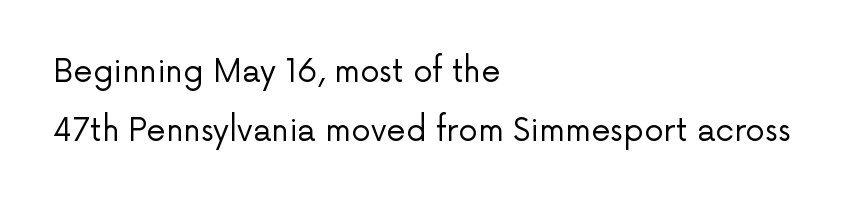
Q: Is the text bold? A: No.
Q: Is the text italic (slanted)? A: No, it is upright.
Q: Is the typeface a serif or a sans-serif typeface? A: Sans-serif.
Q: Is the text underlined? A: No.
Q: How is the paragraph aligned? A: Left-aligned.
Q: Is the spacing between letters normal or unusually wide? A: Normal.
Q: Is the spacing between lines tight, normal or loose? A: Loose.
Q: Width (condensed, normal, or wide)? A: Normal.
Q: Stroke contrast? A: Low.
Q: x-height? A: Medium.
Q: Monospaced? A: No.
